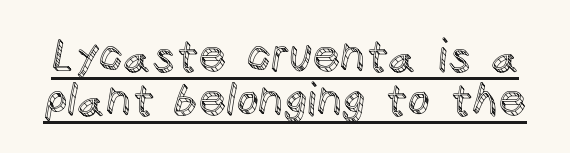
Q: Is the text italic (slanted)? A: Yes.
Q: Is the text underlined? A: Yes.
Q: Is the spacing between letters normal or unusually wide? A: Normal.
Q: Is the spacing between lines tight, normal or loose? A: Tight.
Q: Width (condensed, normal, or wide)? A: Normal.
Q: x-height? A: Large.
Q: Monospaced? A: No.
